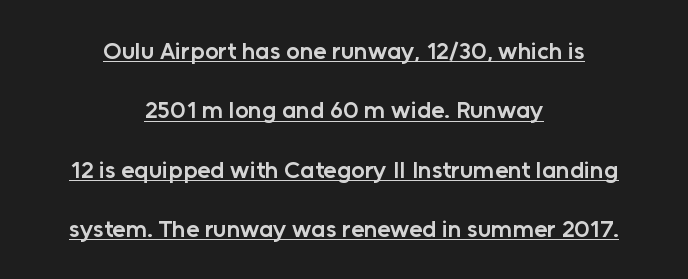
{"italic": "no", "bold": "semi", "underline": "yes", "align": "center", "line_spacing": "loose", "line_spacing_ratio": 2.47, "letter_spacing": "normal", "letter_spacing_em": 0.0, "glyph_px": 24}
